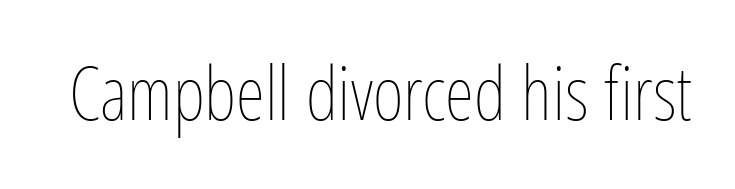
The face used here is proportionally spaced, like ordinary book or web type. Is the type heavy? It reads as light-to-regular instead. The lettering holds an erect, upright posture throughout. Compared with typical body copy, the letter spacing here is the same.
